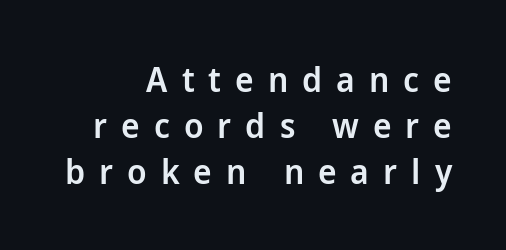
Q: Is the text bold? A: Semi-bold.
Q: Is the text italic (slanted)? A: No, it is upright.
Q: Is the typeface a serif or a sans-serif typeface? A: Sans-serif.
Q: Is the text underlined? A: No.
Q: How is the paragraph aligned? A: Right-aligned.
Q: Is the spacing between letters normal or unusually wide? A: Unusually wide.
Q: Is the spacing between lines tight, normal or loose? A: Normal.
Q: Width (condensed, normal, or wide)? A: Normal.
Q: Stroke contrast? A: Low.
Q: x-height? A: Medium.
Q: Monospaced? A: No.
